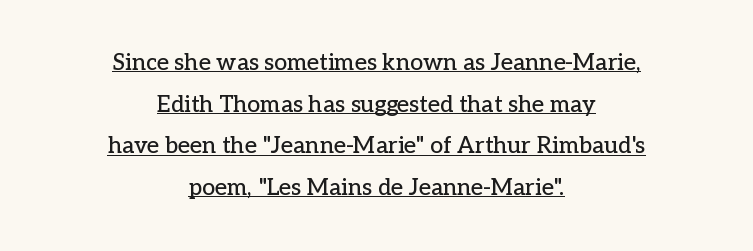
The image shows 23 px text type, upright; set centered, line spacing 1.81x, normal letter spacing, underlined.
